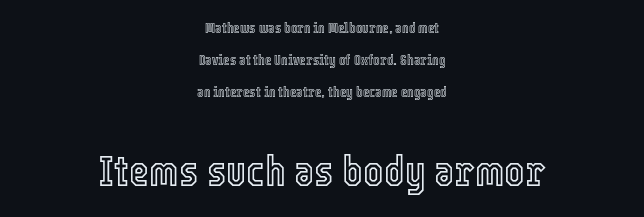
Honestly, there is no underline to notice here at all. Each letter keeps its own natural width here, so spacing adapts to shape. The lines in this sample share a center point and differ in where they start and stop. The block sitting lower on the canvas is the one with enlarged characters. Tracking here is standard; glyphs follow each other at the usual distance. If you drew a line through each stem, it would be perfectly vertical.
